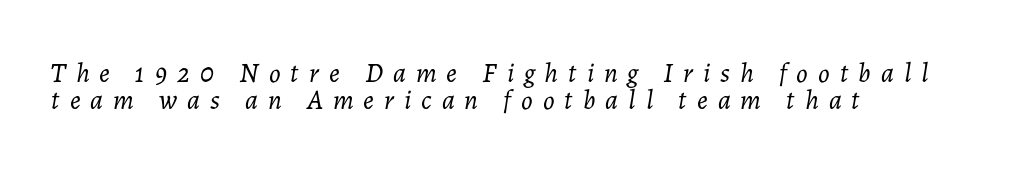
{"italic": "yes", "lean": "right", "slant_degrees": 7, "bold": "no", "underline": "no", "align": "left", "line_spacing": "tight", "line_spacing_ratio": 0.99, "letter_spacing": "wide", "letter_spacing_em": 0.37, "glyph_px": 27}
